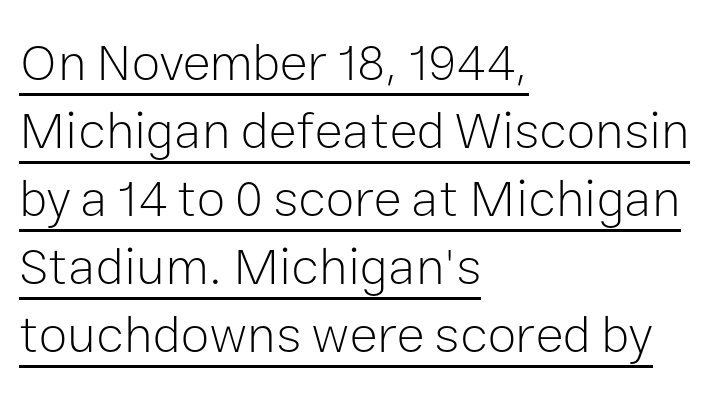
The lines sit at an ordinary, default distance from one another. Character widths vary here, with narrow letters taking less room than wide ones. Underline: present. Ascenders rise straight up at ninety degrees.
